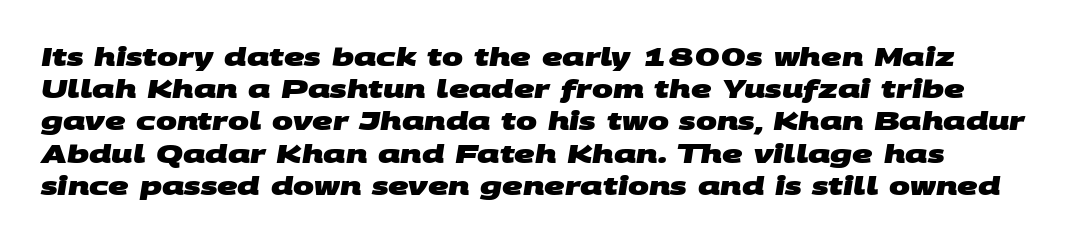
Q: Is the text bold? A: Yes.
Q: Is the text underlined? A: No.
Q: Is the spacing between letters normal or unusually wide? A: Normal.
Q: Is the spacing between lines tight, normal or loose? A: Normal.
